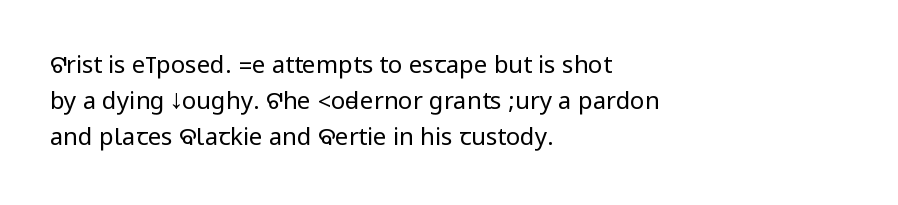
The image shows 24 px text type, upright; set left-aligned, normal line spacing (1.5x), normal letter spacing, not underlined.
